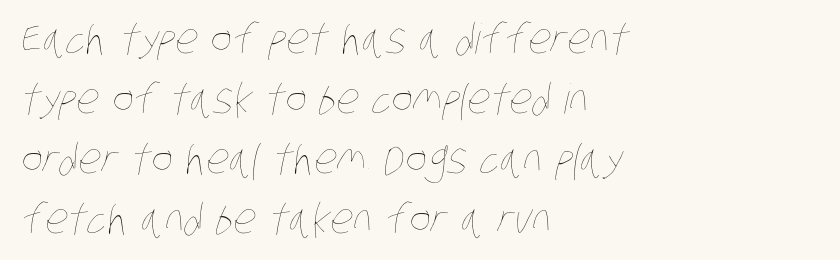
Q: Is the text bold? A: No.
Q: Is the text underlined? A: No.
Q: How is the paragraph aligned? A: Left-aligned.
Q: Is the spacing between letters normal or unusually wide? A: Normal.
Q: Is the spacing between lines tight, normal or loose? A: Normal.
Q: Width (condensed, normal, or wide)? A: Condensed.
Q: Stroke contrast? A: Low.
Q: x-height? A: Large.
Q: Monospaced? A: No.
